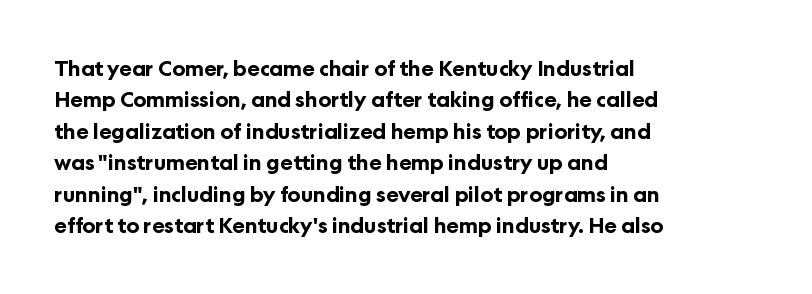
{"italic": "no", "bold": "yes", "underline": "no", "align": "left", "line_spacing": "normal", "line_spacing_ratio": 1.5, "letter_spacing": "normal", "letter_spacing_em": 0.0, "glyph_px": 21}
